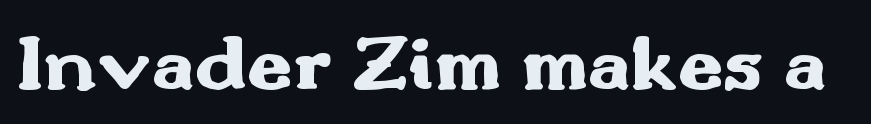
{"serif": "no", "italic": "no", "bold": "yes", "weight": "heavy", "width": "wide", "stroke_contrast": "medium", "x_height": "small", "monospaced": "no", "underline": "no", "letter_spacing": "normal", "letter_spacing_em": 0.0, "glyph_px": 80}
